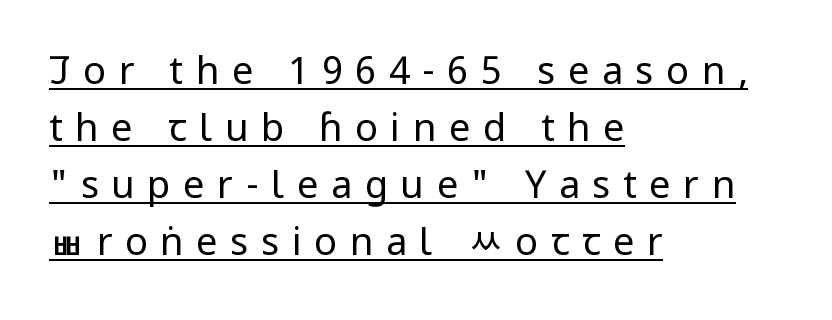
The image shows 38 px regular-weight, condensed sans-serif type, upright; set left-aligned, normal line spacing (1.5x), unusually wide letter spacing (+0.33 em), underlined; low stroke contrast and a large x-height.
